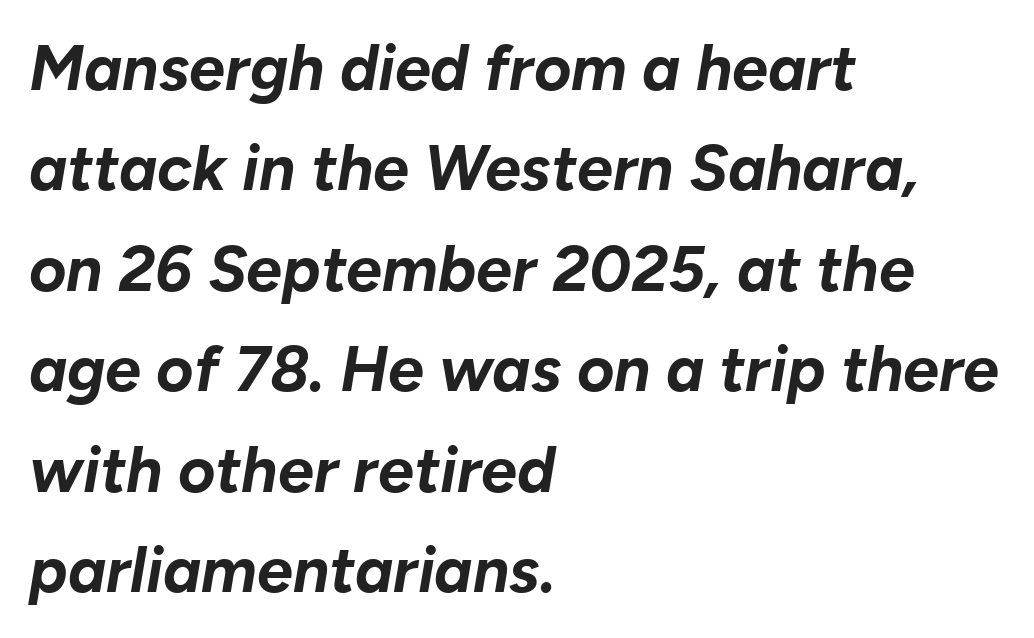
What's the leading like? Ordinary, nothing unusual. Characters are canted at an angle relative to the baseline's perpendicular. The gaps between neighbouring characters are ordinary and unremarkable. This rendering features lettering with no underline. Every letter is thick-stroked: bold, no question. The face used here is proportionally spaced, like ordinary book or web type.
